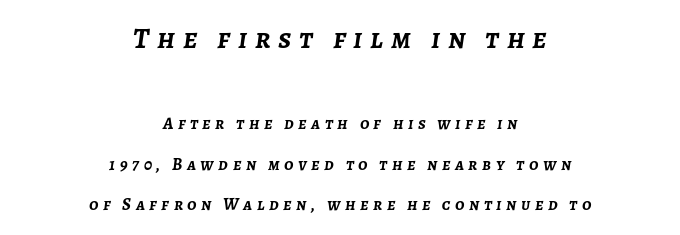
The glyphs have the mass of a bold cut. Large over small — that's the arrangement of the two blocks here. The lines are spread far apart with generous leading. The rendering applies a slant to the glyphs. Notice how the passage keeps no hard edge, just a central spine.
